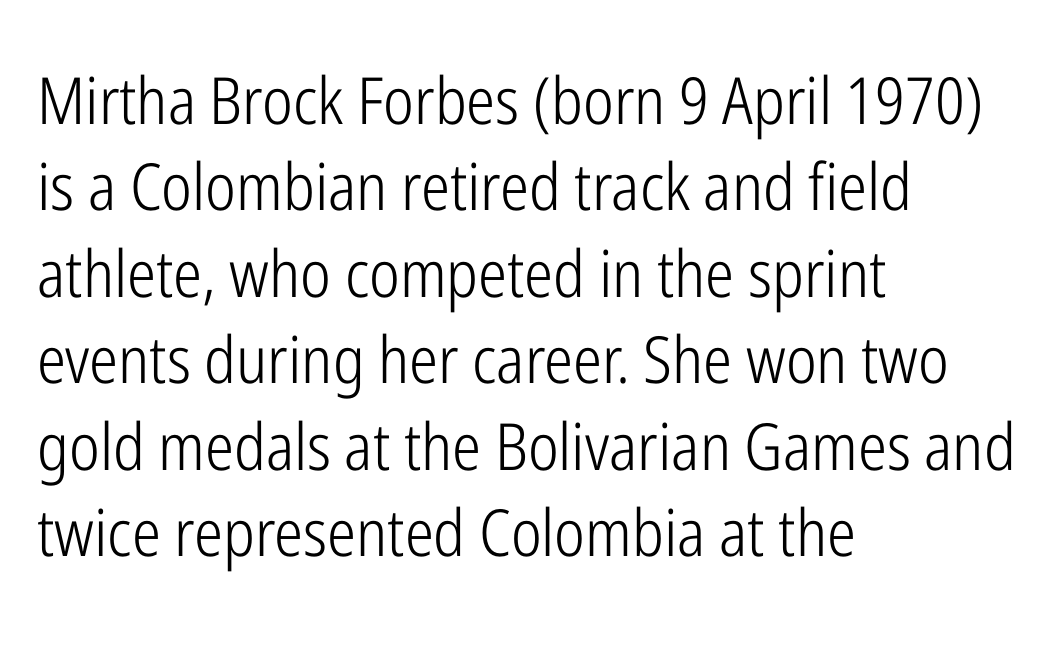
The image shows 65 px light, condensed sans-serif type, upright; set left-aligned, normal line spacing (1.33x), normal letter spacing, not underlined; low stroke contrast and a medium x-height.
